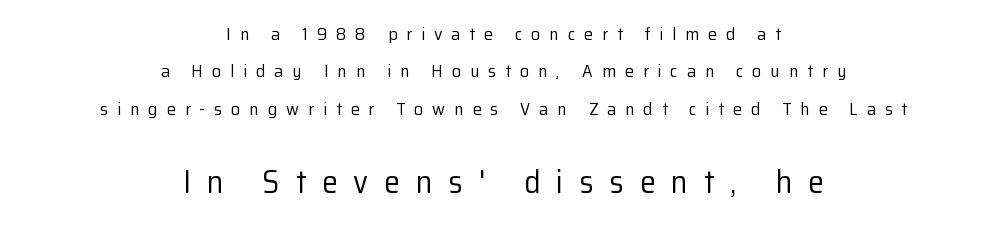
Q: Is the text bold? A: No.
Q: Is the text italic (slanted)? A: No, it is upright.
Q: Is the typeface a serif or a sans-serif typeface? A: Sans-serif.
Q: Is the text underlined? A: No.
Q: How is the paragraph aligned? A: Centered.
Q: Is the spacing between letters normal or unusually wide? A: Unusually wide.
Q: Is the spacing between lines tight, normal or loose? A: Loose.
Q: Which block of text is set in a larger size, the first (top) or the second (bottom)? A: The second (bottom) one.
Q: Width (condensed, normal, or wide)? A: Normal.
Q: Stroke contrast? A: Low.
Q: x-height? A: Medium.
Q: Monospaced? A: No.
